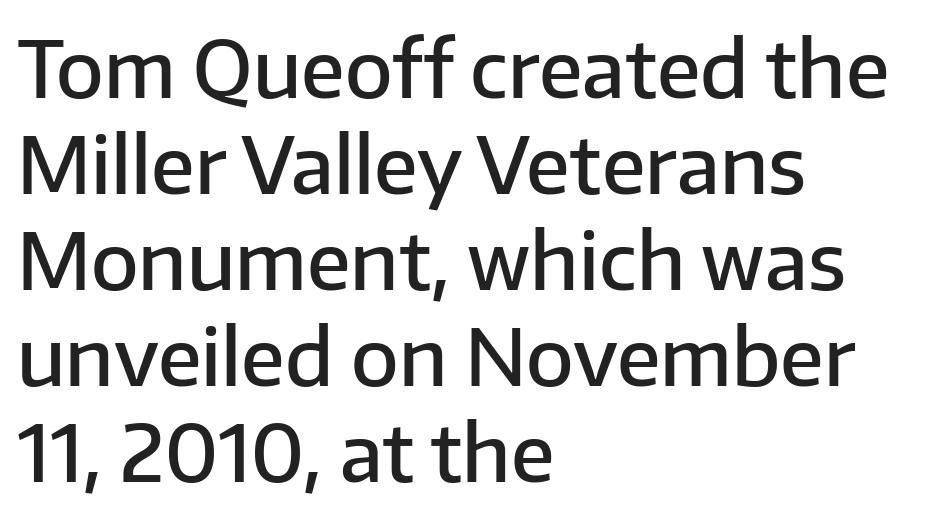
{"serif": "no", "italic": "no", "bold": "semi", "weight": "semibold", "width": "normal", "stroke_contrast": "low", "x_height": "medium", "monospaced": "no", "underline": "no", "align": "left", "line_spacing_ratio": 1.23, "letter_spacing": "normal", "letter_spacing_em": 0.0, "glyph_px": 78}
